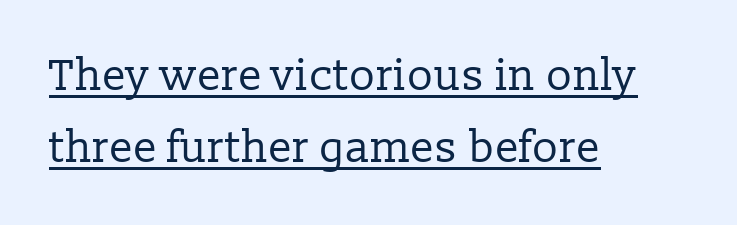
Teacher's note: observe the even left margin — that is flush-left alignment. These lines were composed using upright roman letters. A rule runs beneath these lines of type. These lines keep a tight, regular rhythm from letter to letter. This sample uses a serif face.
